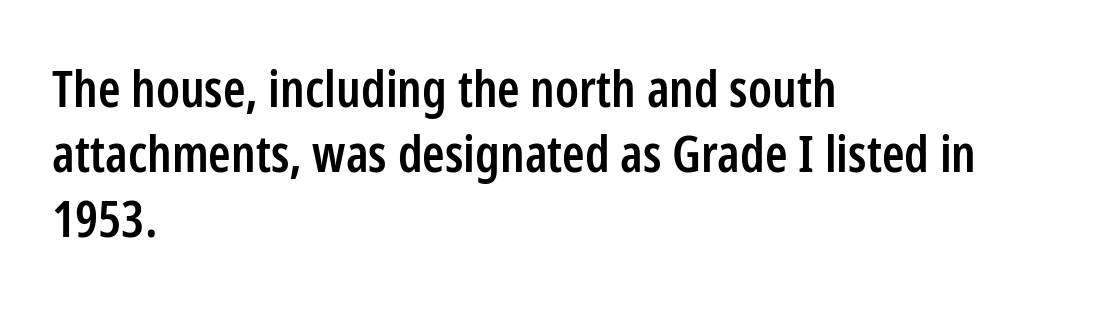
Caption: multi-line text, flush left, ragged right. Its strokes are somewhat broadened, the hallmark of semibold type. Vertical strokes here are truly vertical. Note the varied advance widths — an 'i' is clearly narrower than an 'm'. Glance below the letters and you will spot only blank space.
